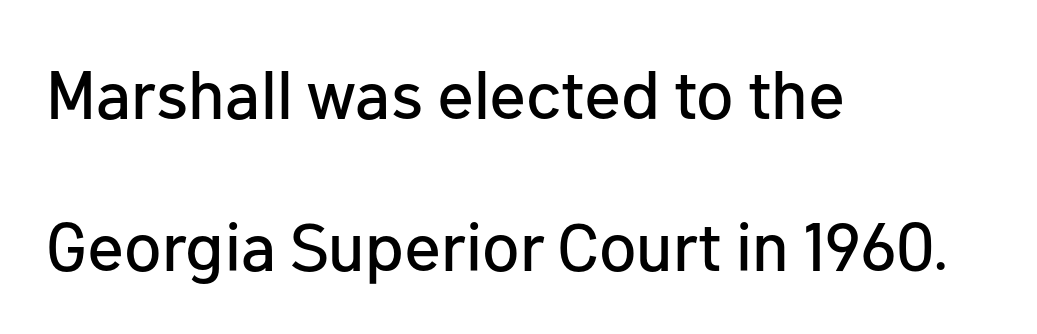
The image shows 68 px sans-serif type, upright; set left-aligned, loose line spacing (2.24x), normal letter spacing, not underlined; low stroke contrast and a medium x-height.
